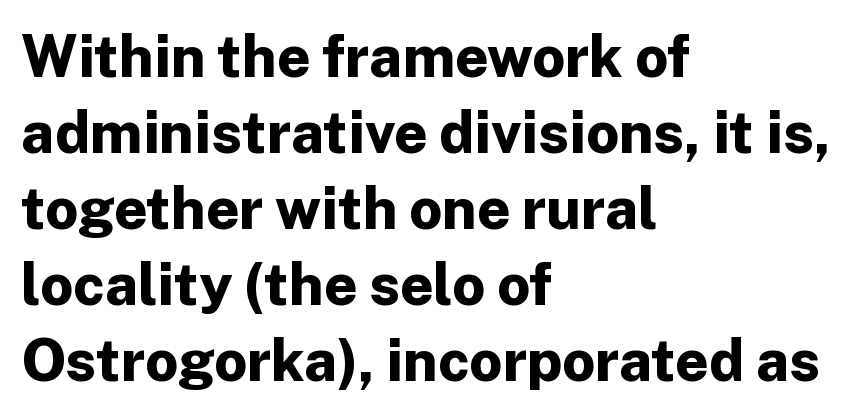
Q: Is the text bold? A: Yes.
Q: Is the text italic (slanted)? A: No, it is upright.
Q: Is the typeface a serif or a sans-serif typeface? A: Sans-serif.
Q: Is the text underlined? A: No.
Q: How is the paragraph aligned? A: Left-aligned.
Q: Is the spacing between letters normal or unusually wide? A: Normal.
Q: Is the spacing between lines tight, normal or loose? A: Normal.
Q: Width (condensed, normal, or wide)? A: Normal.
Q: Stroke contrast? A: Low.
Q: x-height? A: Medium.
Q: Monospaced? A: No.
